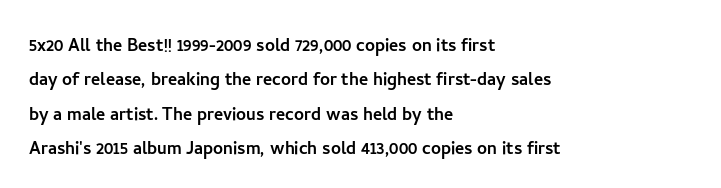
Teacher's note: observe the even left margin — that is flush-left alignment. The passage shown has conventional tracking throughout. It's the straight-up-and-down kind of type. The block of text has a typical density, with ordinary space between rows. The area under the type is left untouched.
